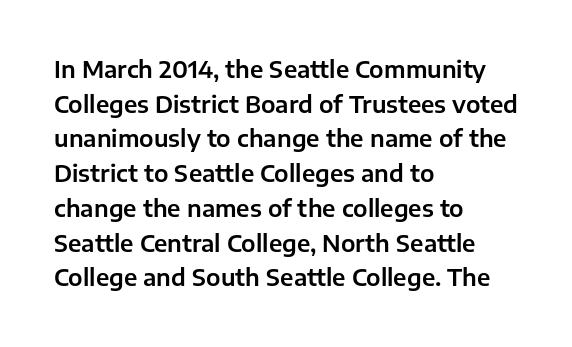
Q: Is the text italic (slanted)? A: No, it is upright.
Q: Is the text underlined? A: No.
Q: How is the paragraph aligned? A: Left-aligned.
Q: Is the spacing between letters normal or unusually wide? A: Normal.
Q: Is the spacing between lines tight, normal or loose? A: Normal.
